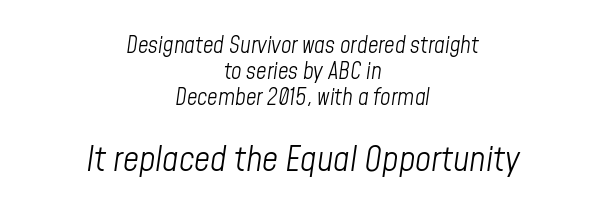
The image shows 35 px light, condensed type, italic (leaning right); set centered, tight line spacing (1.13x), normal letter spacing, not underlined; the second (bottom) block is 1.52x larger; low stroke contrast and a medium x-height.
